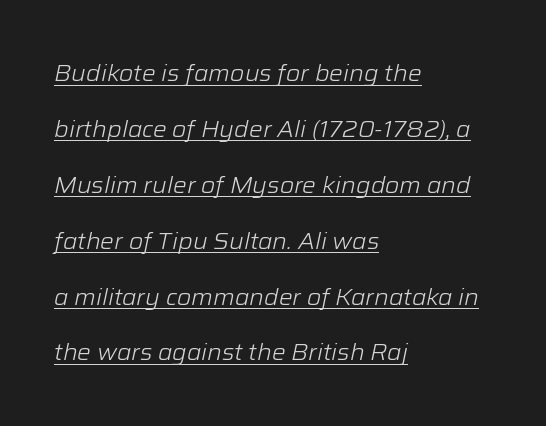
Q: Is the text bold? A: No.
Q: Is the text italic (slanted)? A: Yes, it leans right by about 12 degrees.
Q: Is the text underlined? A: Yes.
Q: How is the paragraph aligned? A: Left-aligned.
Q: Is the spacing between letters normal or unusually wide? A: Normal.
Q: Is the spacing between lines tight, normal or loose? A: Loose.
